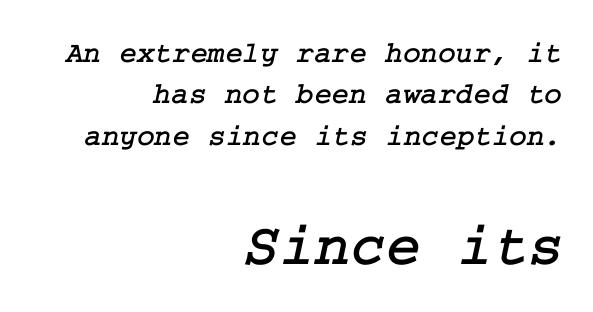
{"serif": "yes", "width": "normal", "stroke_contrast": "low", "x_height": "medium", "underline": "no", "align": "right", "line_spacing": "normal", "line_spacing_ratio": 1.38, "letter_spacing": "normal", "letter_spacing_em": 0.0, "larger_block": "second", "size_ratio": 2.0, "glyph_px": 60}
